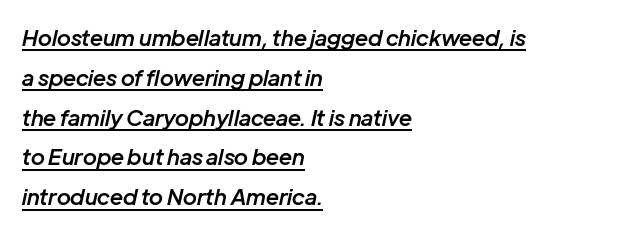
{"italic": "yes", "lean": "right", "slant_degrees": 12, "bold": "semi", "underline": "yes", "align": "left", "line_spacing_ratio": 1.81, "letter_spacing": "normal", "letter_spacing_em": 0.0, "glyph_px": 22}
